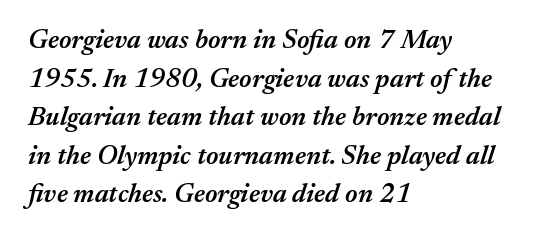
Q: Is the text bold? A: Semi-bold.
Q: Is the text italic (slanted)? A: Yes, it leans right by about 17 degrees.
Q: Is the text underlined? A: No.
Q: How is the paragraph aligned? A: Left-aligned.
Q: Is the spacing between letters normal or unusually wide? A: Normal.
Q: Is the spacing between lines tight, normal or loose? A: Normal.
